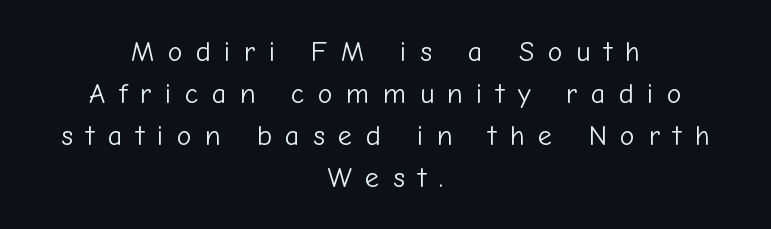
{"serif": "no", "italic": "no", "bold": "no", "weight": "light", "width": "normal", "stroke_contrast": "low", "x_height": "medium", "monospaced": "no", "underline": "no", "align": "center", "line_spacing": "normal", "line_spacing_ratio": 1.5, "letter_spacing": "wide", "letter_spacing_em": 0.48, "glyph_px": 28}
